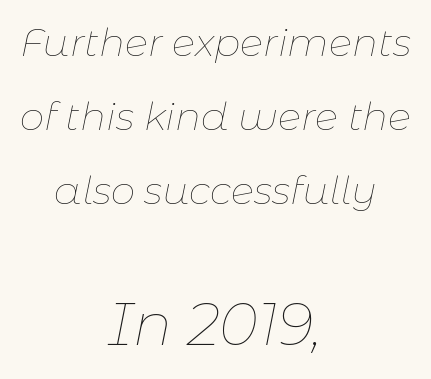
The image shows 59 px thin type, italic (leaning right); set centered, loose line spacing (1.9x), normal letter spacing, not underlined; the second (bottom) block is 1.51x larger; low stroke contrast and a medium x-height.
